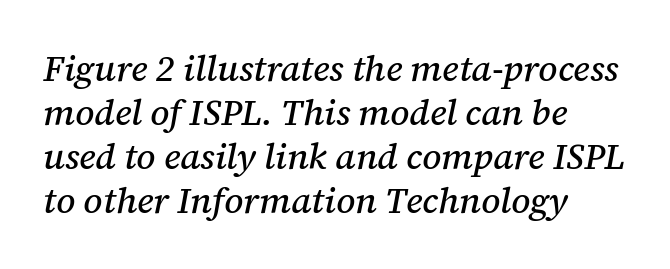
Each letter keeps its own natural width here, so spacing adapts to shape. Unlike a clean sans, this face finishes its strokes with serifs. Nobody touched the tracking dial on this one. Quick note: italic. The area under the type is left untouched. A student would call this left alignment; a typographer would say flush left, rag right.
